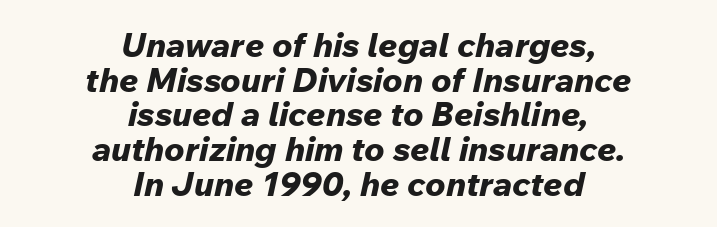
The image shows 34 px bold type, italic (leaning right); set centered, tight line spacing (1.02x), normal letter spacing, not underlined; low stroke contrast and a medium x-height.
